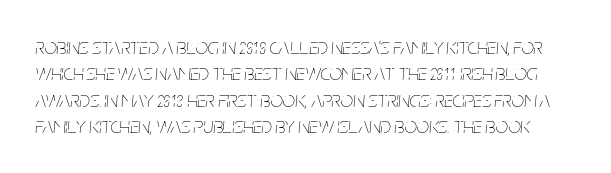
{"italic": "yes", "lean": "right", "slant_degrees": 5, "bold": "no", "underline": "no", "line_spacing_ratio": 1.2, "letter_spacing": "normal", "letter_spacing_em": 0.0, "glyph_px": 22}
